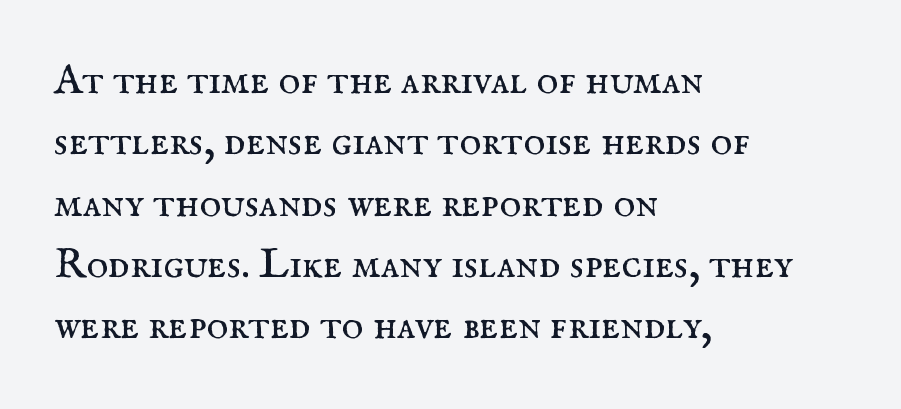
Q: Is the text bold? A: No.
Q: Is the text italic (slanted)? A: No, it is upright.
Q: Is the typeface a serif or a sans-serif typeface? A: Serif.
Q: Is the text underlined? A: No.
Q: How is the paragraph aligned? A: Left-aligned.
Q: Is the spacing between letters normal or unusually wide? A: Normal.
Q: Is the spacing between lines tight, normal or loose? A: Normal.
Q: Width (condensed, normal, or wide)? A: Normal.
Q: Stroke contrast? A: Medium.
Q: x-height? A: Small.
Q: Monospaced? A: No.
